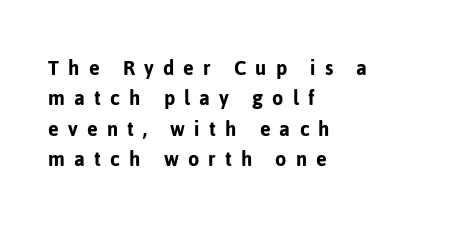
The image shows 23 px text type, upright; set left-aligned, normal line spacing (1.32x), unusually wide letter spacing (+0.4 em), not underlined.
